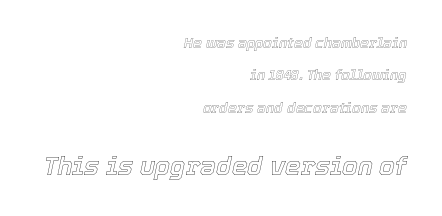
Would a proofreader flag this as italicized? Yes. The lines are quadded right. Reading top to bottom, the characters get bigger at the block break. The letterforms sit shoulder to shoulder at normal distance. Widely set lines give the paragraph a tall, airy silhouette. The foot of each line stays bare and open.
